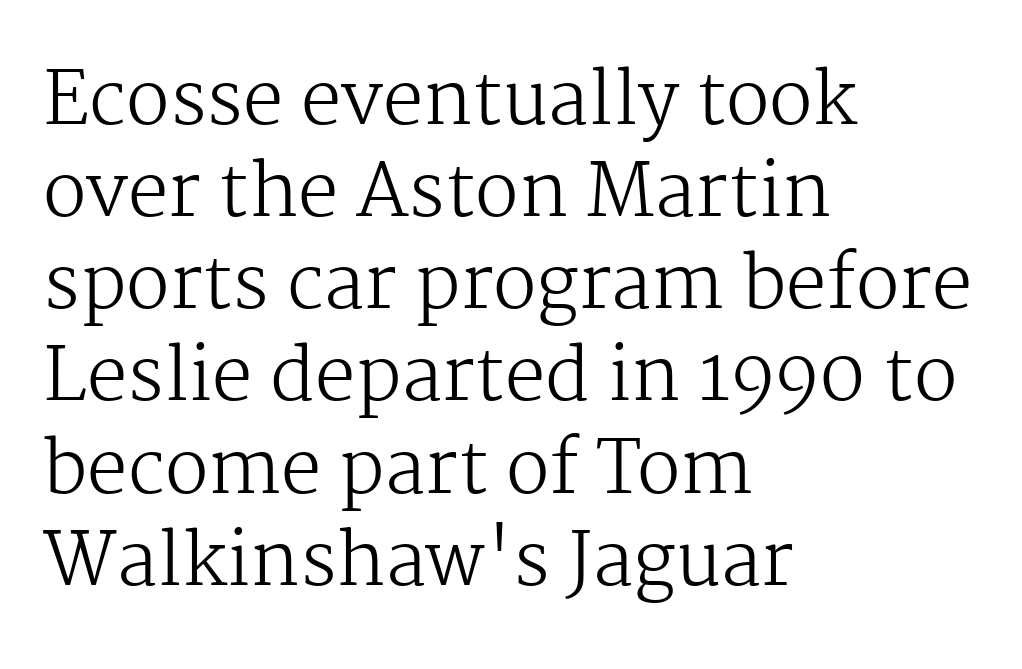
The image shows 72 px regular-weight serif type, upright; set left-aligned, normal line spacing (1.28x), normal letter spacing, not underlined; medium stroke contrast and a medium x-height.
